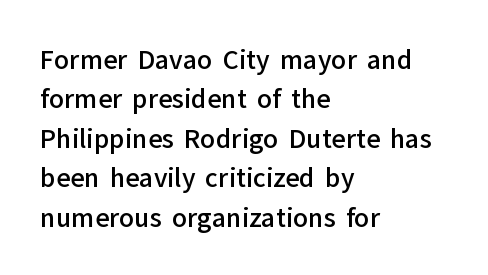
The image shows 25 px text type, upright; set left-aligned, normal line spacing (1.58x), normal letter spacing, not underlined.
